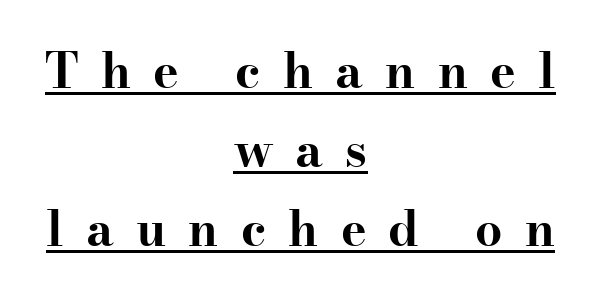
{"serif": "yes", "italic": "no", "bold": "yes", "weight": "bold", "width": "wide", "stroke_contrast": "high", "x_height": "small", "monospaced": "no", "underline": "yes", "align": "center", "line_spacing": "normal", "line_spacing_ratio": 1.65, "letter_spacing": "wide", "letter_spacing_em": 0.46, "glyph_px": 48}
